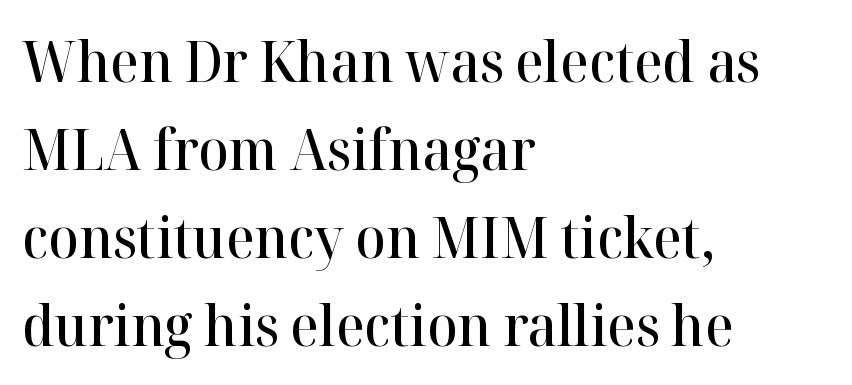
Students, observe: this is what conventionally led text looks like. What stands out about the letter spacing? Nothing — it is the standard amount. This sample uses a serif face. Bare-footed words on every line.
